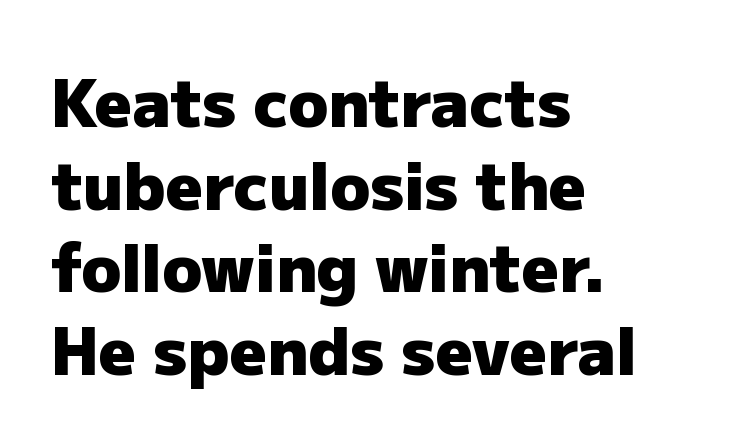
The image shows 65 px heavy sans-serif type, upright; set left-aligned, normal line spacing (1.27x), normal letter spacing, not underlined; low stroke contrast and a medium x-height.
